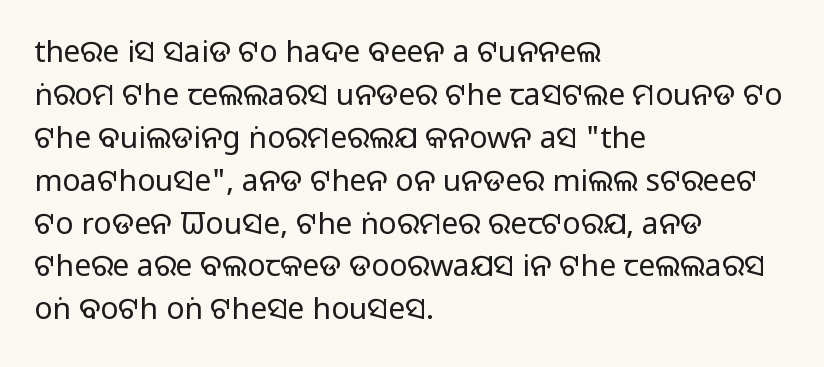
The image shows 30 px regular-weight sans-serif type, upright; set left-aligned, normal line spacing (1.43x), normal letter spacing, not underlined; low stroke contrast and a large x-height.
